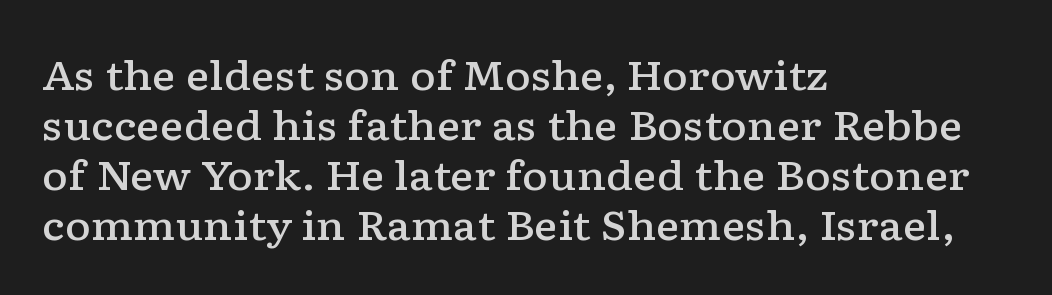
The image shows 40 px semibold, wide serif type, upright; set left-aligned, normal line spacing (1.25x), normal letter spacing, not underlined; low stroke contrast and a medium x-height.
